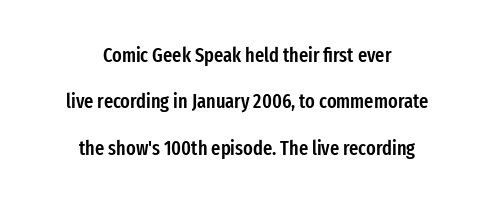
Q: Is the text bold? A: Semi-bold.
Q: Is the text italic (slanted)? A: No, it is upright.
Q: Is the text underlined? A: No.
Q: How is the paragraph aligned? A: Centered.
Q: Is the spacing between letters normal or unusually wide? A: Normal.
Q: Is the spacing between lines tight, normal or loose? A: Loose.
